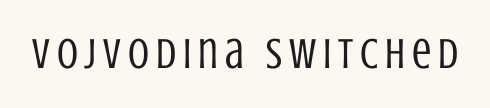
The font family rendered here belongs to the sans-serif group. Only glyphs here, with clear space below each row. Weight: regular or lighter. These lines are rendered in a variable-pitch font.
